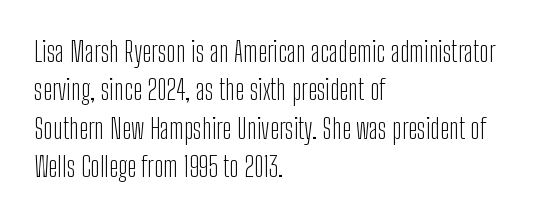
Q: Is the text bold? A: No.
Q: Is the text italic (slanted)? A: No, it is upright.
Q: Is the typeface a serif or a sans-serif typeface? A: Sans-serif.
Q: Is the text underlined? A: No.
Q: How is the paragraph aligned? A: Left-aligned.
Q: Is the spacing between letters normal or unusually wide? A: Normal.
Q: Is the spacing between lines tight, normal or loose? A: Normal.
Q: Width (condensed, normal, or wide)? A: Condensed.
Q: Stroke contrast? A: Low.
Q: x-height? A: Medium.
Q: Monospaced? A: No.
